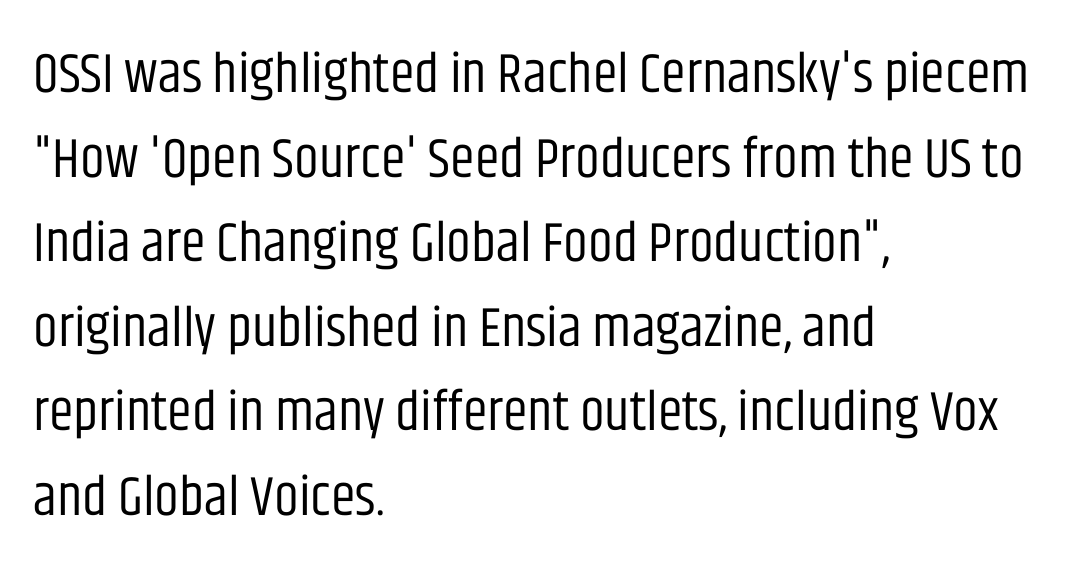
The font's upright variant was chosen for this text. Spacing verdict: proportional, widths tailored to each character. Descenders hang freely into open space. Leading: standard. Short and long lines alike share a common starting point at left.
